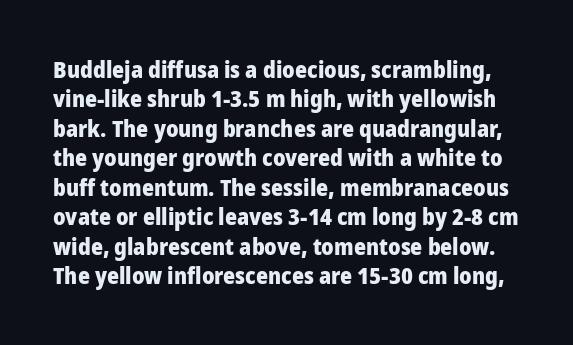
{"italic": "no", "bold": "yes", "underline": "no", "line_spacing": "normal", "line_spacing_ratio": 1.28, "letter_spacing": "normal", "letter_spacing_em": 0.0, "glyph_px": 23}
